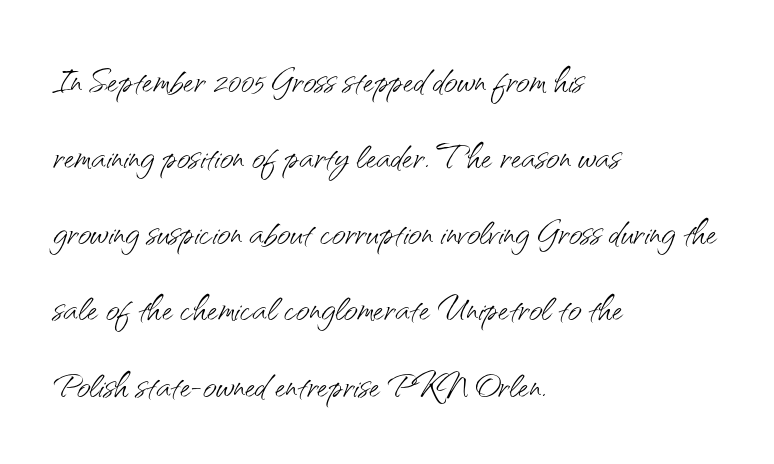
{"serif": "no", "bold": "no", "weight": "light", "width": "normal", "stroke_contrast": "medium", "x_height": "small", "monospaced": "no", "underline": "no", "align": "left", "line_spacing": "normal", "line_spacing_ratio": 1.62, "letter_spacing": "normal", "letter_spacing_em": 0.0, "glyph_px": 47}
